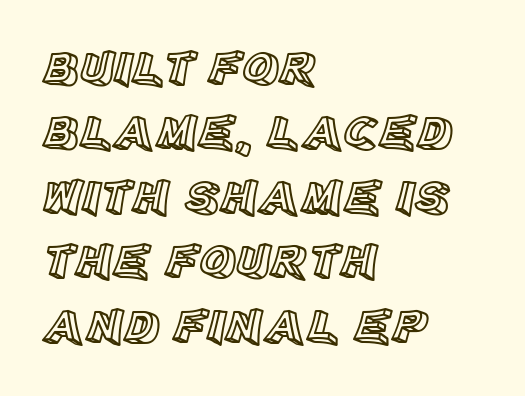
{"width": "normal", "x_height": "large", "monospaced": "no", "underline": "no", "align": "left", "line_spacing": "normal", "line_spacing_ratio": 1.29, "letter_spacing": "normal", "letter_spacing_em": 0.0, "glyph_px": 50}
